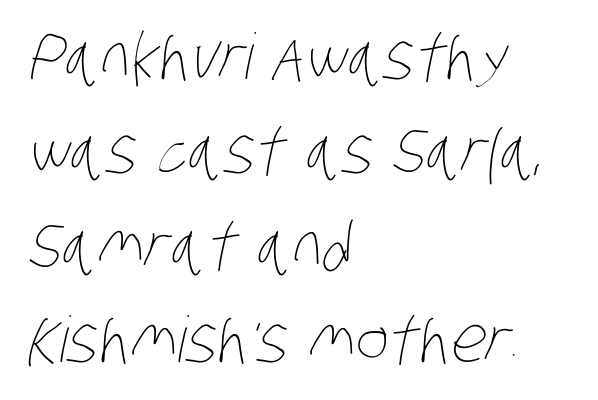
Q: Is the text bold? A: No.
Q: Is the text underlined? A: No.
Q: How is the paragraph aligned? A: Left-aligned.
Q: Is the spacing between letters normal or unusually wide? A: Normal.
Q: Is the spacing between lines tight, normal or loose? A: Normal.
Q: Width (condensed, normal, or wide)? A: Condensed.
Q: Stroke contrast? A: Low.
Q: x-height? A: Large.
Q: Monospaced? A: No.
